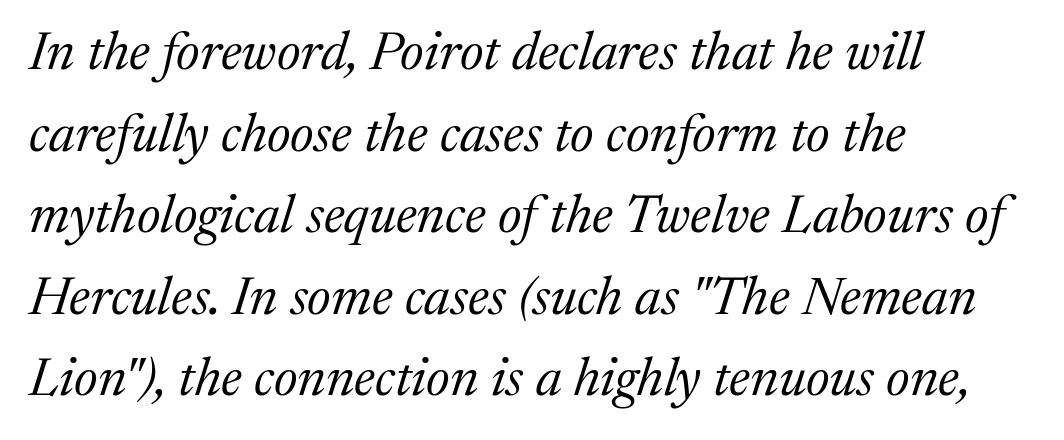
The image shows 54 px regular-weight serif type, italic (leaning right); set left-aligned, normal line spacing (1.51x), normal letter spacing, not underlined; medium stroke contrast and a medium x-height.
